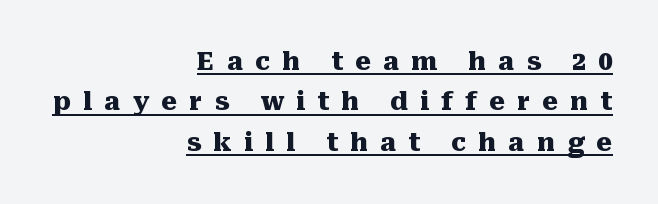
Q: Is the text bold? A: Yes.
Q: Is the text italic (slanted)? A: No, it is upright.
Q: Is the text underlined? A: Yes.
Q: How is the paragraph aligned? A: Right-aligned.
Q: Is the spacing between letters normal or unusually wide? A: Unusually wide.
Q: Is the spacing between lines tight, normal or loose? A: Normal.
